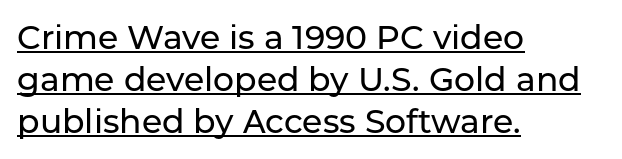
Every stem runs plumb, perpendicular to the baseline. Default kerning and tracking; the words read as compact shapes. Leading matches the norm, producing a regular column. Character widths vary here, with narrow letters taking less room than wide ones. Are there feet on the stems? There aren't — it's a sans.
